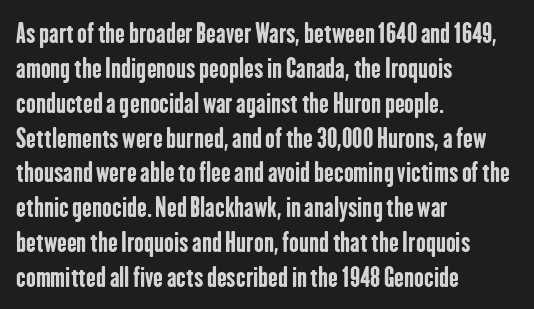
{"italic": "no", "bold": "yes", "underline": "no", "align": "left", "line_spacing": "normal", "line_spacing_ratio": 1.34, "letter_spacing": "normal", "letter_spacing_em": 0.0, "glyph_px": 26}
